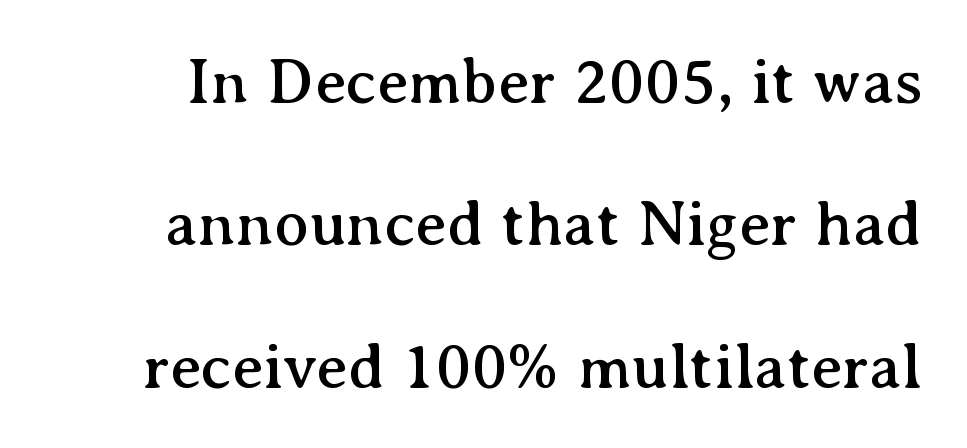
The image shows 65 px serif type, upright; set loose line spacing (2.19x), normal letter spacing, not underlined; medium stroke contrast and a medium x-height.
